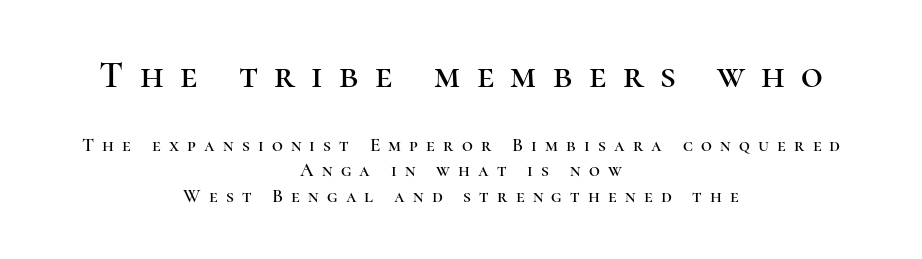
This sample uses expanded letter spacing, leaving extra air between glyphs. These lines were composed using upright roman letters. These lines stack symmetrically, like a column narrowing and widening about its center. A typesetter would label this face a serif. No word sits above an underline.
